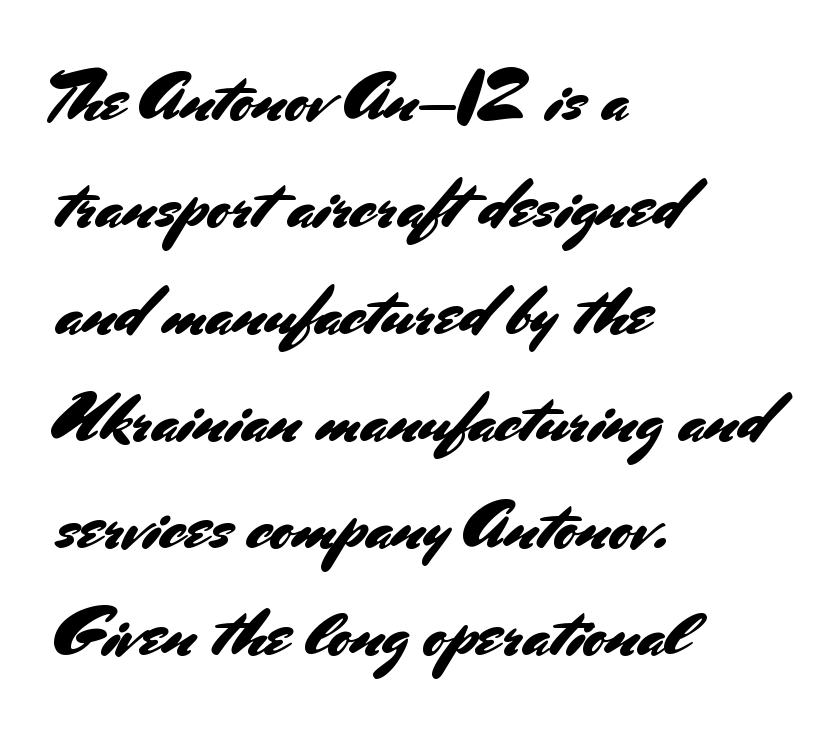
Q: Is the text italic (slanted)? A: Yes.
Q: Is the typeface a serif or a sans-serif typeface? A: Sans-serif.
Q: Is the text underlined? A: No.
Q: How is the paragraph aligned? A: Left-aligned.
Q: Is the spacing between letters normal or unusually wide? A: Normal.
Q: Is the spacing between lines tight, normal or loose? A: Normal.
Q: Width (condensed, normal, or wide)? A: Normal.
Q: Stroke contrast? A: Medium.
Q: x-height? A: Small.
Q: Monospaced? A: No.
